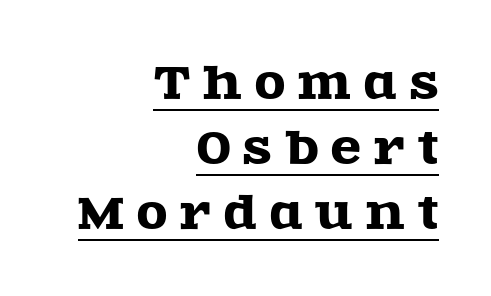
{"serif": "yes", "italic": "no", "width": "wide", "x_height": "large", "monospaced": "no", "underline": "yes", "align": "right", "line_spacing": "normal", "line_spacing_ratio": 1.48, "letter_spacing": "wide", "letter_spacing_em": 0.3, "glyph_px": 44}
